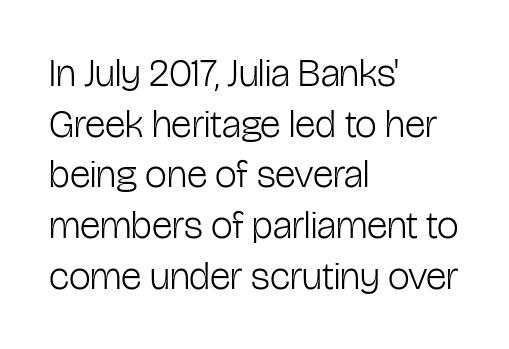
{"serif": "no", "italic": "no", "bold": "no", "weight": "light", "width": "condensed", "stroke_contrast": "low", "x_height": "medium", "monospaced": "no", "underline": "no", "align": "left", "line_spacing": "normal", "line_spacing_ratio": 1.3, "letter_spacing": "normal", "letter_spacing_em": 0.0, "glyph_px": 39}
